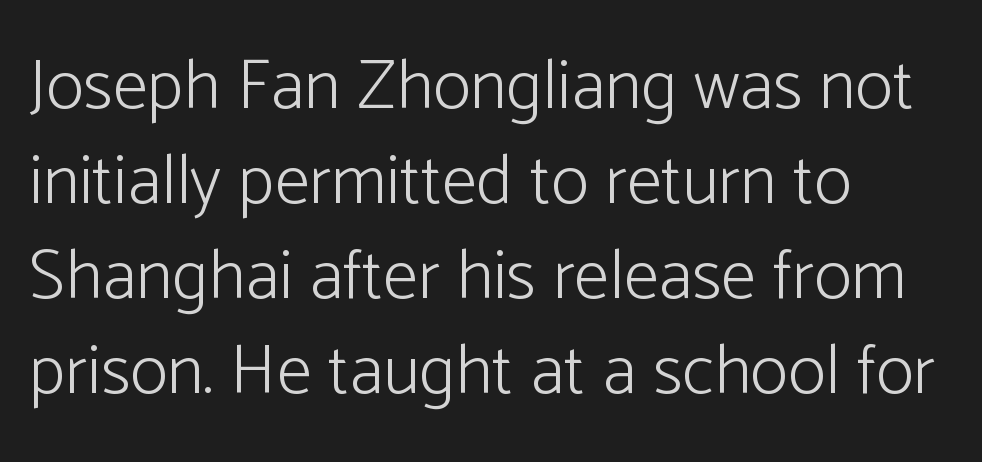
Casual observation: everything's shoved over to the left. Bare-footed words on every line. The horizontal fit of the characters is conventional and even. The designer went with a sans here, leaving each stem footless. Summary of vertical rhythm: regular, with standard interline spacing. It's the straight-up-and-down kind of type.
